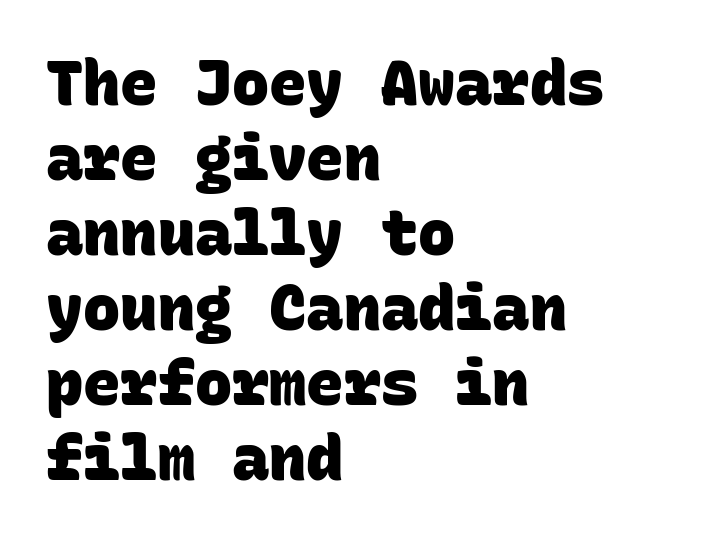
{"serif": "no", "bold": "yes", "weight": "heavy", "width": "normal", "stroke_contrast": "low", "x_height": "large", "monospaced": "yes", "underline": "no", "align": "left", "line_spacing_ratio": 1.21, "letter_spacing": "normal", "letter_spacing_em": 0.0, "glyph_px": 62}
